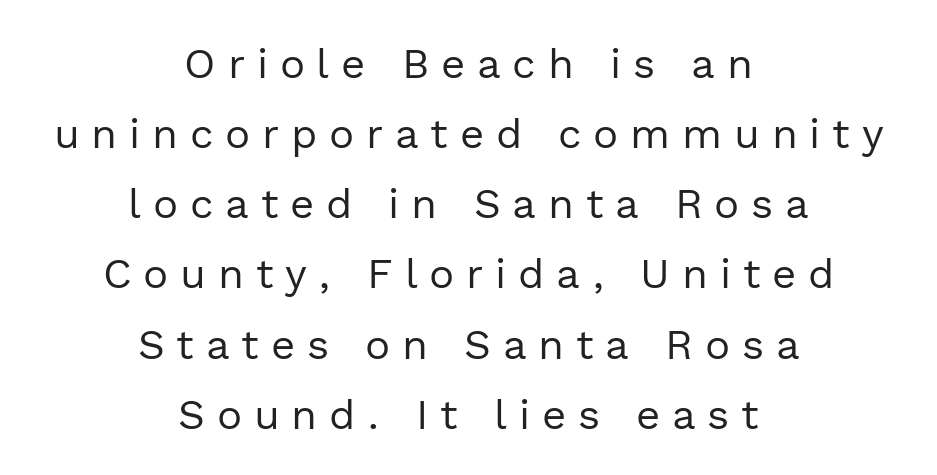
The line-height multiplier appears to be the usual default. Words float on clear page, feet unadorned. Each letter keeps its own natural width here, so spacing adapts to shape. Look at the bottom of the vertical strokes: they stop flat, with no serifs.
